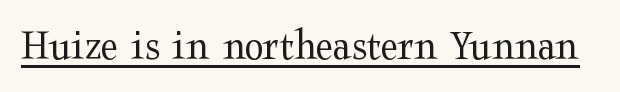
Q: Is the text bold? A: No.
Q: Is the text italic (slanted)? A: No, it is upright.
Q: Is the typeface a serif or a sans-serif typeface? A: Serif.
Q: Is the text underlined? A: Yes.
Q: Is the spacing between letters normal or unusually wide? A: Normal.
Q: Width (condensed, normal, or wide)? A: Wide.
Q: Stroke contrast? A: Medium.
Q: x-height? A: Medium.
Q: Monospaced? A: No.
